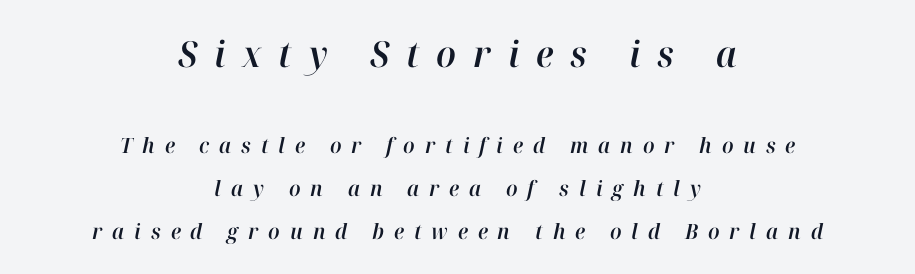
The image shows 36 px text type, italic (leaning right); set centered, loose line spacing (2.04x), unusually wide letter spacing (+0.47 em), not underlined; the first (top) block is 1.71x larger; high stroke contrast and a medium x-height.
